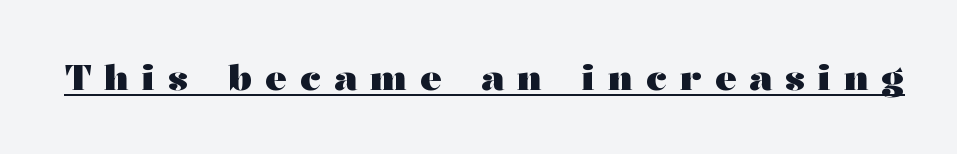
{"serif": "yes", "italic": "no", "bold": "yes", "weight": "heavy", "width": "wide", "stroke_contrast": "medium", "x_height": "medium", "monospaced": "no", "underline": "yes", "letter_spacing": "wide", "letter_spacing_em": 0.38, "glyph_px": 35}
